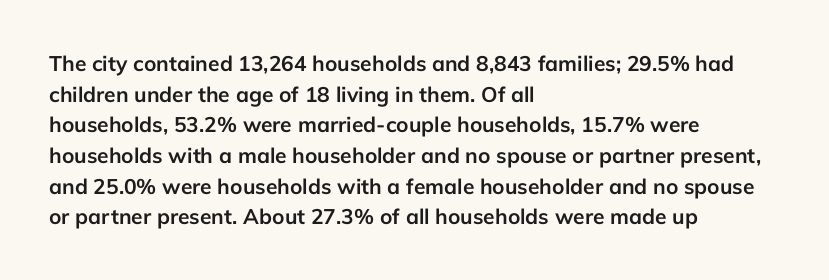
Glyph-to-glyph distance matches everyday printed text. If you drew a line through each stem, it would be perfectly vertical. Horizontal bands of white between lines are of average thickness. Type without underlining. The glyphs have the mass of a bold cut.
